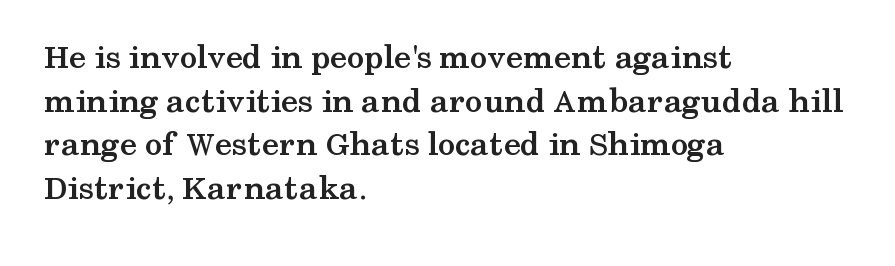
These lines were composed using upright roman letters. The face used here is proportionally spaced, like ordinary book or web type. Set as a true bold cut, around the 700 mark. Typographically, this falls in the serif category.
